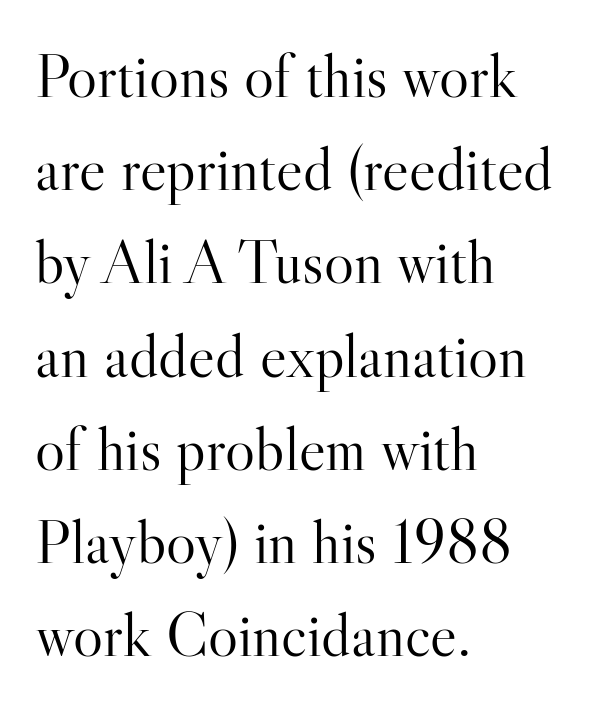
Q: Is the text bold? A: No.
Q: Is the text italic (slanted)? A: No, it is upright.
Q: Is the typeface a serif or a sans-serif typeface? A: Serif.
Q: Is the text underlined? A: No.
Q: How is the paragraph aligned? A: Left-aligned.
Q: Is the spacing between letters normal or unusually wide? A: Normal.
Q: Is the spacing between lines tight, normal or loose? A: Normal.
Q: Width (condensed, normal, or wide)? A: Normal.
Q: Stroke contrast? A: High.
Q: x-height? A: Small.
Q: Monospaced? A: No.
